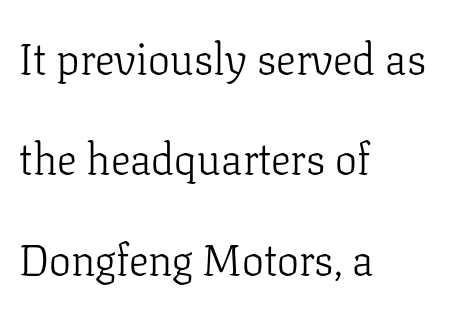
{"serif": "yes", "italic": "no", "bold": "no", "weight": "light", "width": "normal", "stroke_contrast": "low", "x_height": "medium", "monospaced": "no", "underline": "no", "align": "left", "line_spacing": "loose", "line_spacing_ratio": 2.28, "letter_spacing": "normal", "letter_spacing_em": 0.0, "glyph_px": 44}
